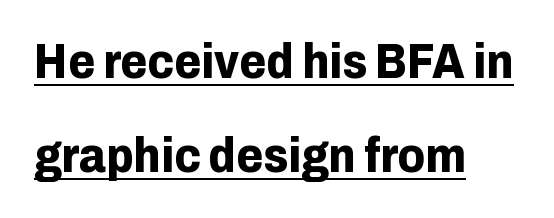
Designer's note — italics off, roman on. In CSS terms this would be text-align: left. Underlining? Definitely there. You could call the tracking neutral — neither tight nor loose. A typesetter would call this proportional, since set widths differ per character. The rendering uses a bold face; every stroke is thick and dark.
